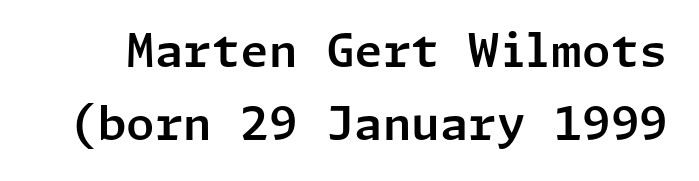
The image shows 46 px sans-serif type, upright; set normal line spacing (1.58x), normal letter spacing, not underlined; low stroke contrast and a medium x-height.
